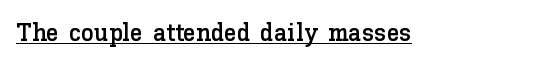
{"italic": "no", "underline": "yes", "letter_spacing": "normal", "letter_spacing_em": 0.0, "glyph_px": 26}
